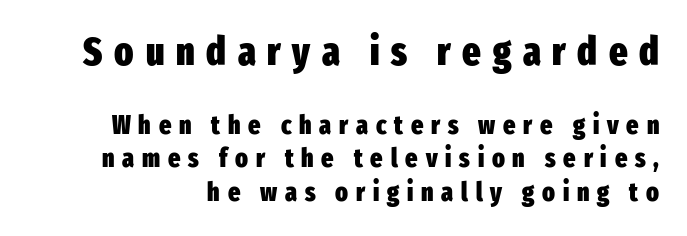
Q: Is the text bold? A: Yes.
Q: Is the text italic (slanted)? A: No, it is upright.
Q: Is the typeface a serif or a sans-serif typeface? A: Sans-serif.
Q: Is the text underlined? A: No.
Q: Is the spacing between letters normal or unusually wide? A: Unusually wide.
Q: Is the spacing between lines tight, normal or loose? A: Normal.
Q: Which block of text is set in a larger size, the first (top) or the second (bottom)? A: The first (top) one.
Q: Width (condensed, normal, or wide)? A: Condensed.
Q: Stroke contrast? A: Low.
Q: x-height? A: Medium.
Q: Monospaced? A: No.
